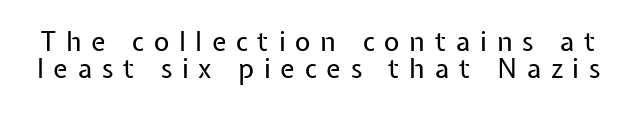
Q: Is the text bold? A: No.
Q: Is the text italic (slanted)? A: No, it is upright.
Q: Is the text underlined? A: No.
Q: Is the spacing between letters normal or unusually wide? A: Unusually wide.
Q: Is the spacing between lines tight, normal or loose? A: Tight.
